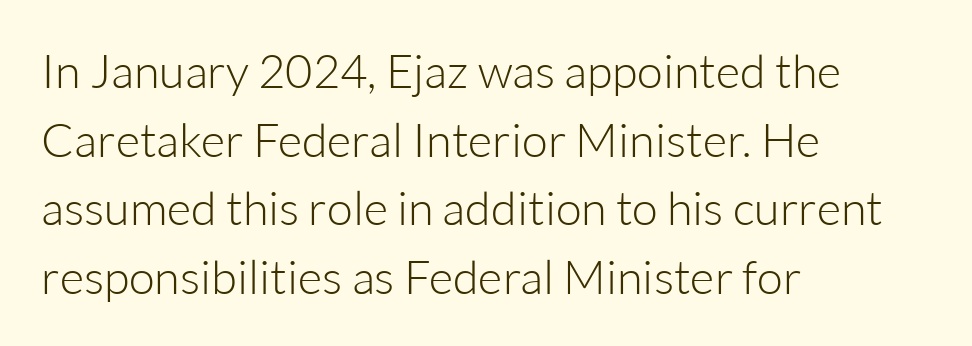
Q: Is the text bold? A: No.
Q: Is the text italic (slanted)? A: No, it is upright.
Q: Is the typeface a serif or a sans-serif typeface? A: Sans-serif.
Q: Is the text underlined? A: No.
Q: How is the paragraph aligned? A: Left-aligned.
Q: Is the spacing between letters normal or unusually wide? A: Normal.
Q: Is the spacing between lines tight, normal or loose? A: Normal.
Q: Width (condensed, normal, or wide)? A: Normal.
Q: Stroke contrast? A: Low.
Q: x-height? A: Medium.
Q: Monospaced? A: No.
